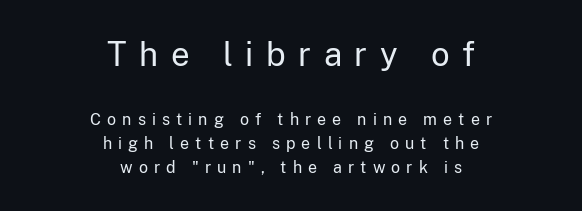
Q: Is the text bold? A: No.
Q: Is the text italic (slanted)? A: No, it is upright.
Q: Is the typeface a serif or a sans-serif typeface? A: Sans-serif.
Q: Is the text underlined? A: No.
Q: How is the paragraph aligned? A: Centered.
Q: Is the spacing between letters normal or unusually wide? A: Unusually wide.
Q: Is the spacing between lines tight, normal or loose? A: Normal.
Q: Which block of text is set in a larger size, the first (top) or the second (bottom)? A: The first (top) one.
Q: Width (condensed, normal, or wide)? A: Normal.
Q: Stroke contrast? A: Low.
Q: x-height? A: Medium.
Q: Monospaced? A: No.
